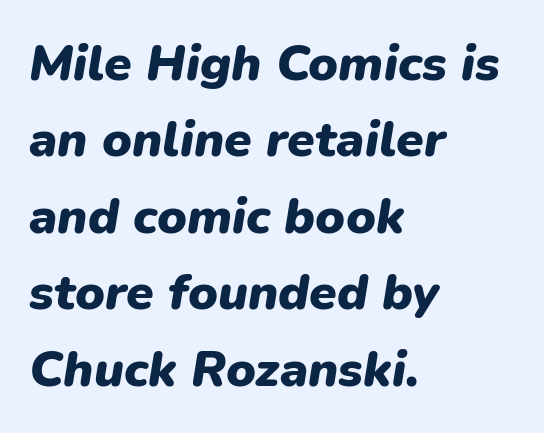
{"italic": "yes", "lean": "right", "slant_degrees": 9, "bold": "yes", "weight": "heavy", "width": "normal", "stroke_contrast": "low", "x_height": "medium", "monospaced": "no", "underline": "no", "align": "left", "line_spacing": "normal", "line_spacing_ratio": 1.53, "letter_spacing": "normal", "letter_spacing_em": 0.0, "glyph_px": 50}
